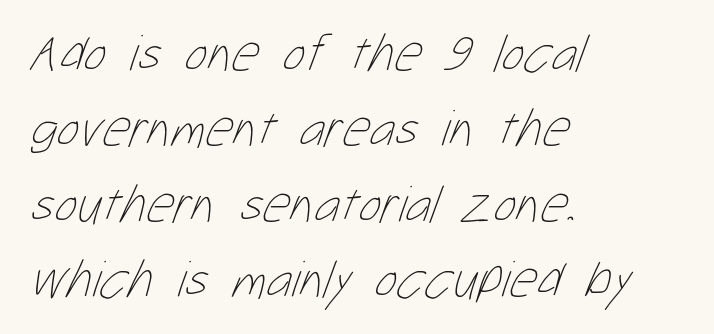
{"bold": "no", "weight": "thin", "width": "condensed", "stroke_contrast": "low", "x_height": "medium", "monospaced": "no", "underline": "no", "align": "left", "line_spacing": "normal", "line_spacing_ratio": 1.42, "letter_spacing": "normal", "letter_spacing_em": 0.0, "glyph_px": 53}
